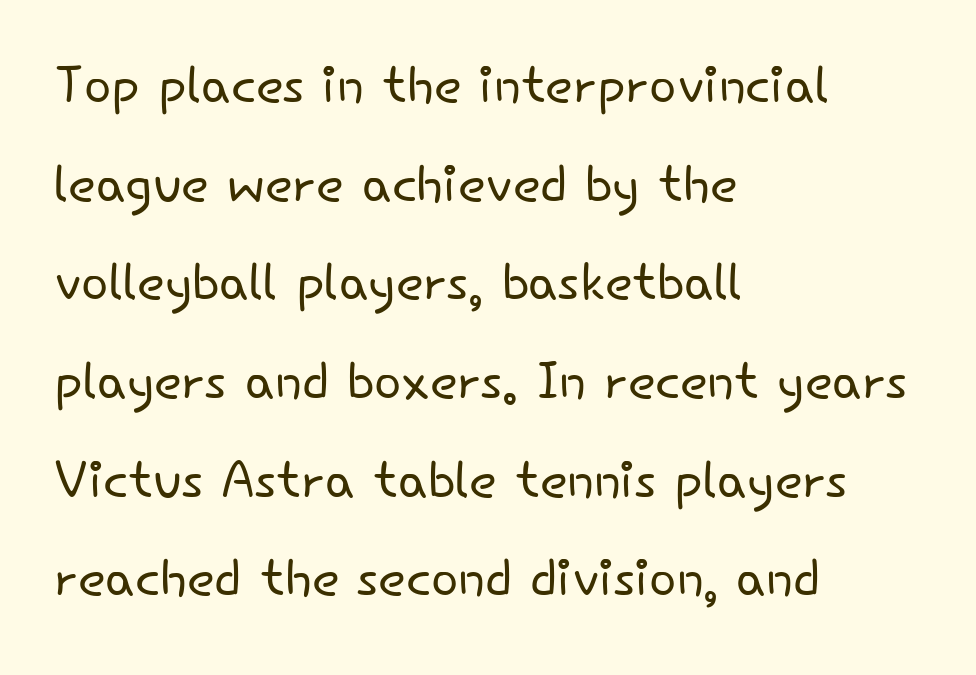
{"serif": "no", "italic": "no", "bold": "no", "weight": "light", "width": "normal", "stroke_contrast": "low", "x_height": "small", "monospaced": "no", "underline": "no", "align": "left", "line_spacing": "normal", "line_spacing_ratio": 1.37, "letter_spacing": "normal", "letter_spacing_em": 0.0, "glyph_px": 72}
